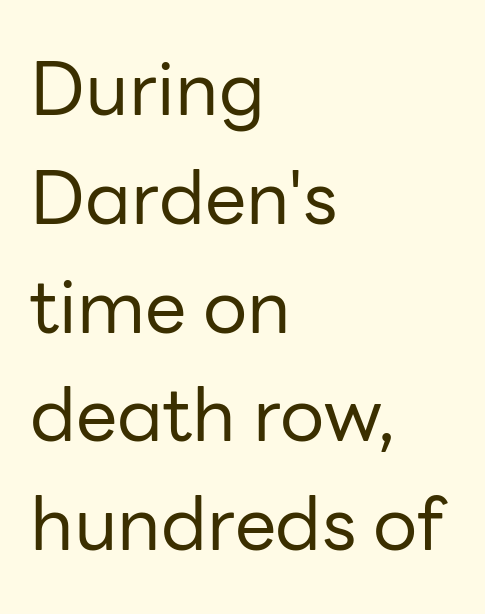
The image shows 74 px regular-weight sans-serif type, upright; set left-aligned, normal line spacing (1.47x), normal letter spacing, not underlined; low stroke contrast and a medium x-height.
